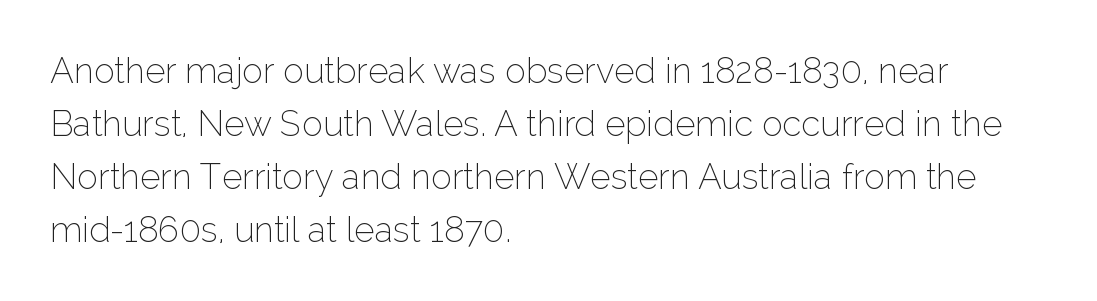
The image shows 35 px thin sans-serif type, upright; set left-aligned, normal line spacing (1.51x), normal letter spacing, not underlined; low stroke contrast and a medium x-height.
